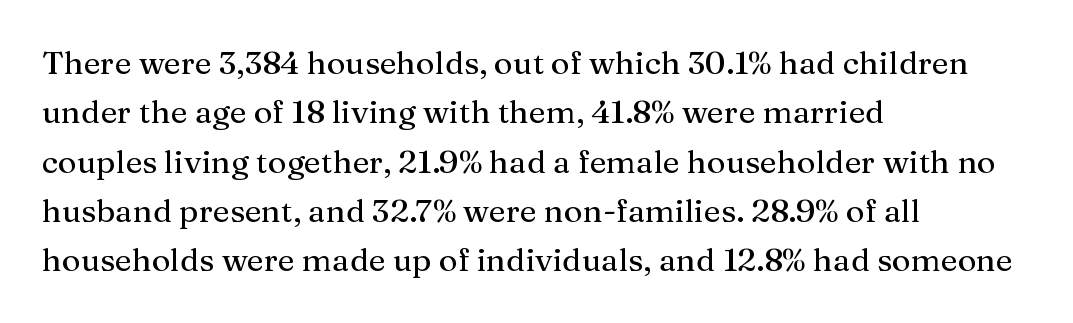
The image shows 32 px serif type, upright; set left-aligned, normal line spacing (1.54x), normal letter spacing, not underlined; medium stroke contrast and a medium x-height.
